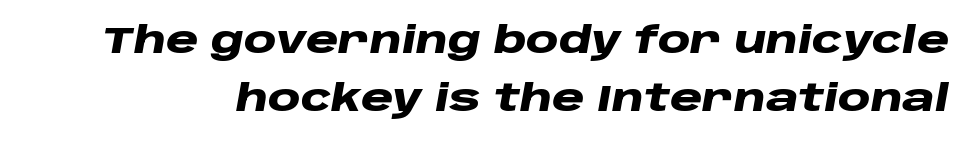
The image shows 37 px heavy, wide type, italic (leaning right); set normal line spacing (1.57x), normal letter spacing, not underlined; low stroke contrast and a large x-height.
